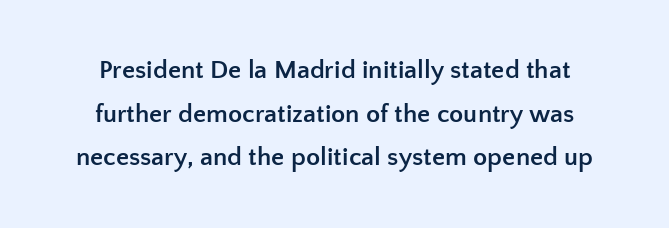
Words float on clear page, feet unadorned. No italicization has been applied; the sample stays upright. Line spacing here is normal. The gaps between neighbouring characters are ordinary and unremarkable. Heavy, bold letterforms.
